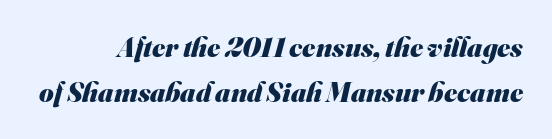
The image shows 28 px heavy sans-serif type; set normal line spacing (1.6x), normal letter spacing, not underlined; medium stroke contrast and a small x-height.
